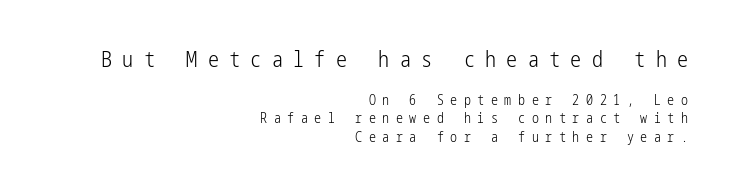
{"italic": "no", "bold": "no", "underline": "no", "align": "right", "line_spacing": "normal", "line_spacing_ratio": 1.32, "letter_spacing": "wide", "letter_spacing_em": 0.47, "larger_block": "first", "size_ratio": 1.57, "glyph_px": 22}
